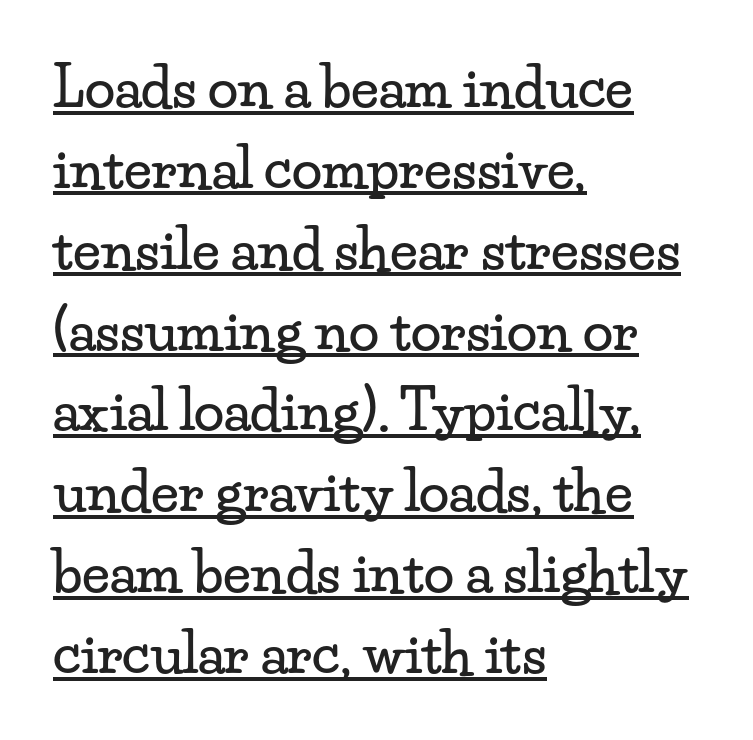
Characters follow at the spacing the type designer built in. Stroke terminals: seriffed. Students, observe: this is what conventionally led text looks like. All the whitespace from short lines collects on the right. The type sits square on the baseline with zero lean. This sample has the flowing, uneven cadence of proportional lettering.
